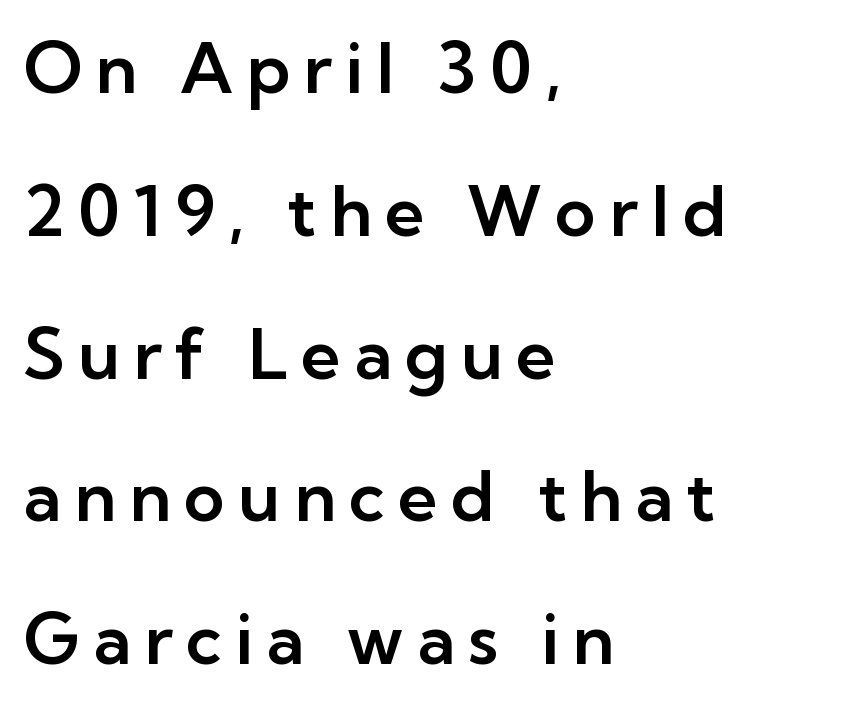
The image shows 70 px sans-serif type, upright; set left-aligned, loose line spacing (2.04x), not underlined; low stroke contrast and a medium x-height.
